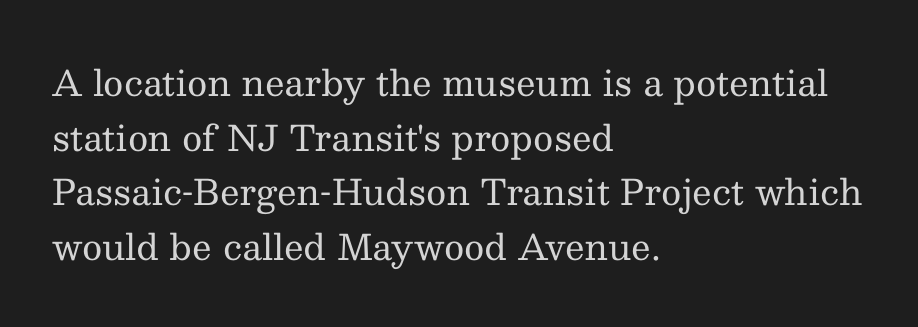
Q: Is the text bold? A: No.
Q: Is the text italic (slanted)? A: No, it is upright.
Q: Is the typeface a serif or a sans-serif typeface? A: Serif.
Q: Is the text underlined? A: No.
Q: How is the paragraph aligned? A: Left-aligned.
Q: Is the spacing between letters normal or unusually wide? A: Normal.
Q: Is the spacing between lines tight, normal or loose? A: Normal.
Q: Width (condensed, normal, or wide)? A: Normal.
Q: Stroke contrast? A: Medium.
Q: x-height? A: Medium.
Q: Monospaced? A: No.
